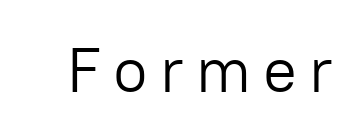
Caption: face not bold, strokes unweighted. The designer went with a sans here, leaving each stem footless. Unmarked baselines from the first word to the last. Think of a printed novel: that variable character pitch is what you see here. Ordinary non-slanted type is in use.
